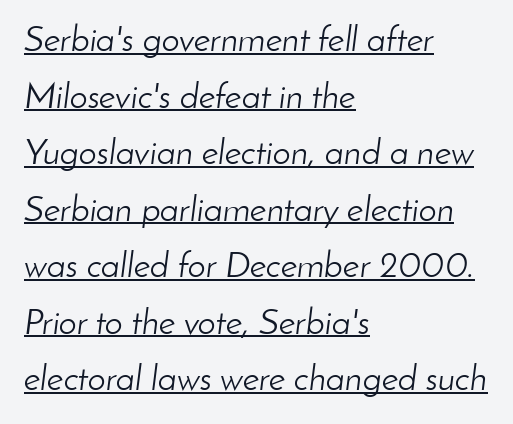
The image shows 36 px light type, italic (leaning right); set left-aligned, normal line spacing (1.57x), normal letter spacing, underlined; low stroke contrast and a small x-height.
